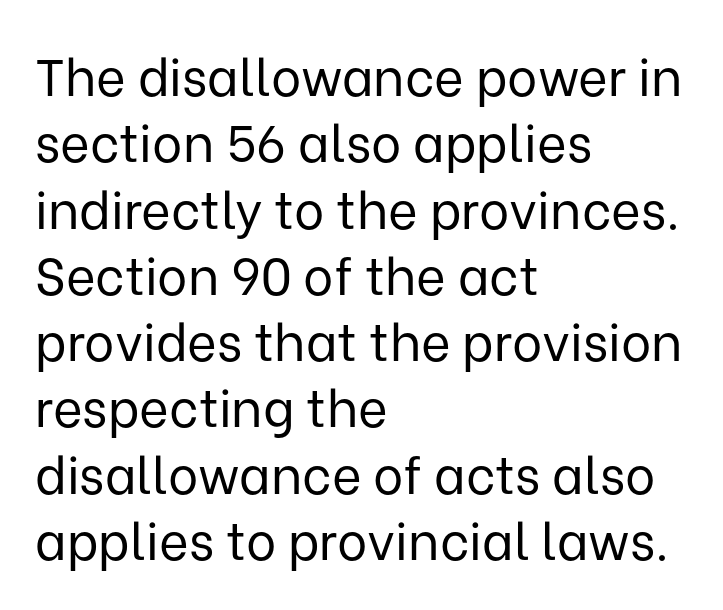
{"serif": "no", "italic": "no", "bold": "no", "weight": "regular", "width": "normal", "stroke_contrast": "low", "x_height": "medium", "monospaced": "no", "underline": "no", "align": "left", "line_spacing": "normal", "line_spacing_ratio": 1.3, "letter_spacing": "normal", "letter_spacing_em": 0.0, "glyph_px": 51}
